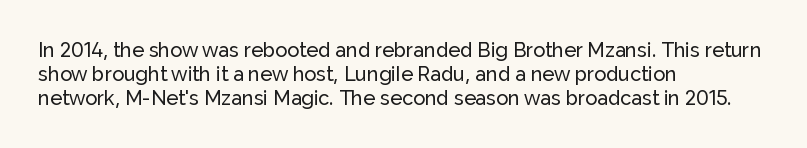
Q: Is the text italic (slanted)? A: No, it is upright.
Q: Is the text underlined? A: No.
Q: How is the paragraph aligned? A: Left-aligned.
Q: Is the spacing between letters normal or unusually wide? A: Normal.
